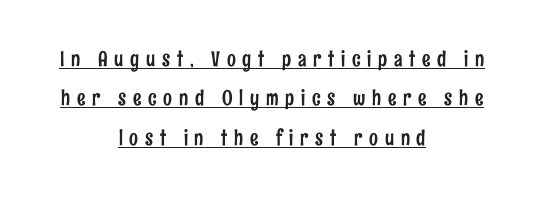
{"italic": "no", "underline": "yes", "align": "center", "line_spacing_ratio": 1.87, "letter_spacing": "wide", "letter_spacing_em": 0.32, "glyph_px": 21}
